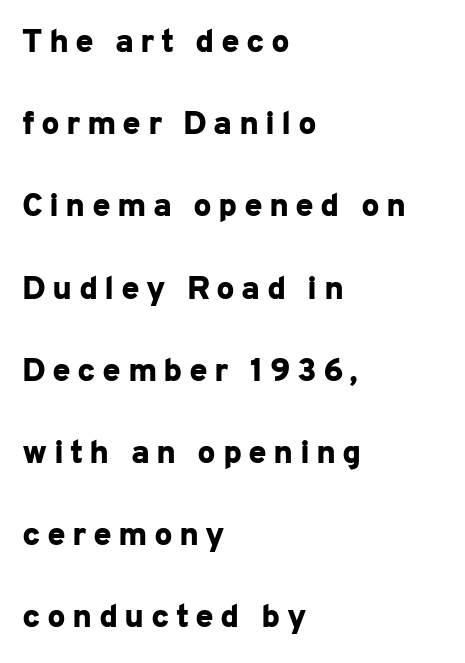
{"serif": "no", "italic": "no", "bold": "yes", "weight": "bold", "width": "normal", "stroke_contrast": "low", "x_height": "medium", "monospaced": "no", "underline": "no", "align": "left", "line_spacing": "loose", "line_spacing_ratio": 2.49, "glyph_px": 33}
